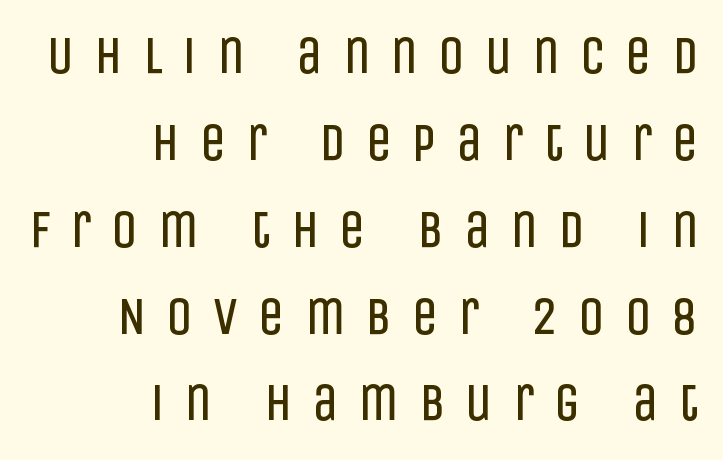
{"serif": "no", "italic": "no", "bold": "no", "weight": "regular", "width": "condensed", "stroke_contrast": "low", "x_height": "large", "monospaced": "no", "underline": "no", "align": "right", "line_spacing": "normal", "line_spacing_ratio": 1.67, "letter_spacing": "wide", "letter_spacing_em": 0.39, "glyph_px": 52}
